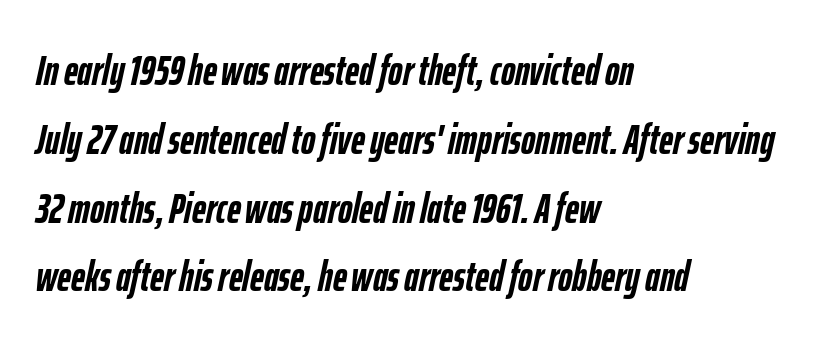
The image shows 43 px semibold, condensed type, italic (leaning right); set left-aligned, normal line spacing (1.6x), normal letter spacing, not underlined; low stroke contrast and a medium x-height.
